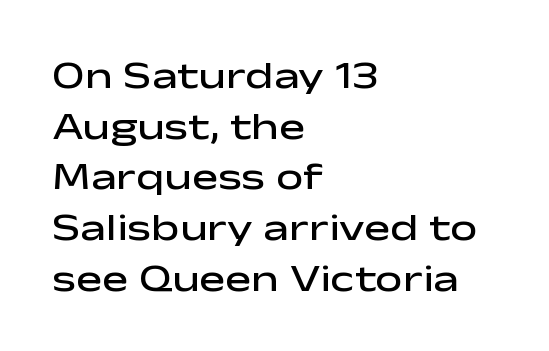
{"serif": "no", "italic": "no", "bold": "semi", "weight": "semibold", "width": "wide", "stroke_contrast": "low", "x_height": "medium", "monospaced": "no", "underline": "no", "align": "left", "line_spacing": "normal", "line_spacing_ratio": 1.3, "letter_spacing": "normal", "letter_spacing_em": 0.0, "glyph_px": 39}
